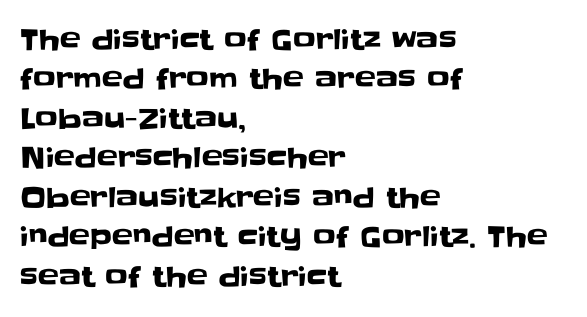
{"serif": "no", "italic": "no", "width": "normal", "stroke_contrast": "low", "x_height": "large", "monospaced": "no", "underline": "no", "align": "left", "line_spacing": "normal", "line_spacing_ratio": 1.41, "letter_spacing": "normal", "letter_spacing_em": 0.0, "glyph_px": 28}
